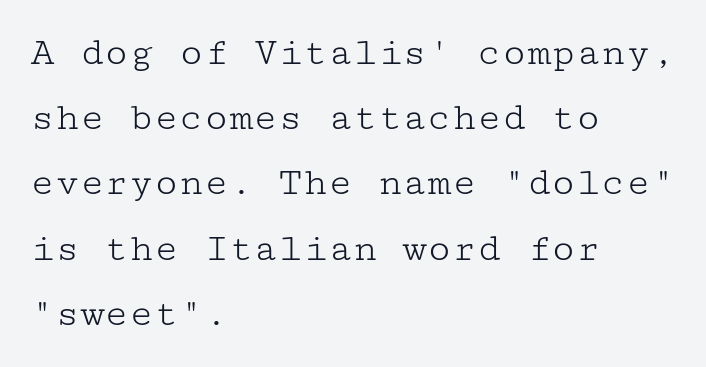
Here the glyphs are tracked normally, forming tight word shapes. Heaviness? Minimal to ordinary, like unemphasized prose. The type family on display is of the serif kind. The paragraph shown leans on its left margin.
